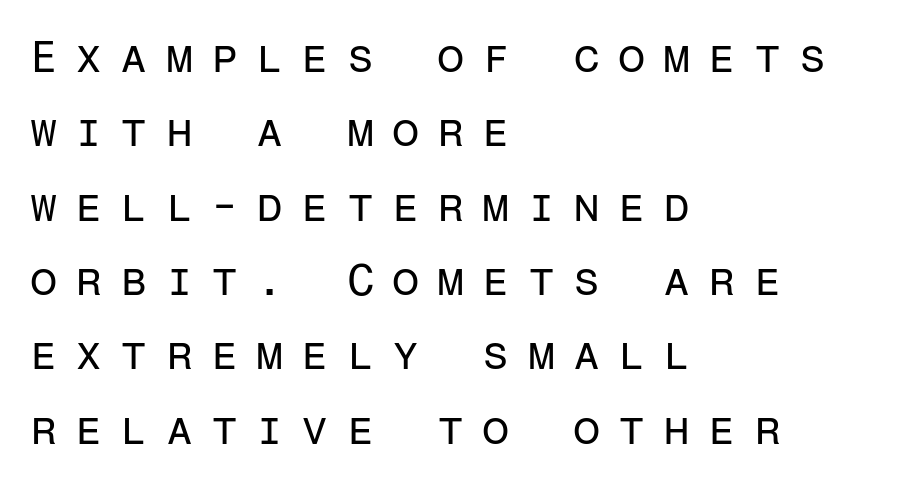
Q: Is the text bold? A: No.
Q: Is the text italic (slanted)? A: No, it is upright.
Q: Is the typeface a serif or a sans-serif typeface? A: Sans-serif.
Q: Is the text underlined? A: No.
Q: How is the paragraph aligned? A: Left-aligned.
Q: Is the spacing between letters normal or unusually wide? A: Unusually wide.
Q: Is the spacing between lines tight, normal or loose? A: Normal.
Q: Width (condensed, normal, or wide)? A: Normal.
Q: Stroke contrast? A: Low.
Q: x-height? A: Medium.
Q: Monospaced? A: Yes.
